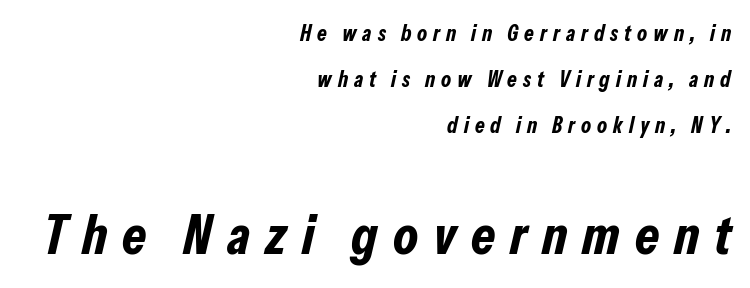
The axis of the letterforms is tilted away from vertical. Size hierarchy here favors the trailing block over the leading one. This rendering features lettering with no underline. Is there much room between lines? Yes — plenty of vertical air separates them. Look at the tracking — it's clearly loosened, letters drifting apart.
